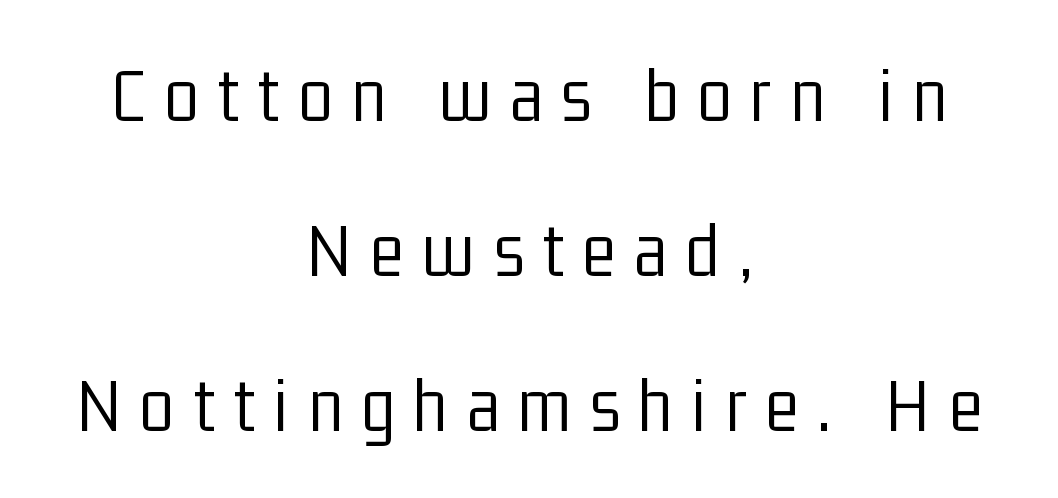
{"serif": "no", "italic": "no", "bold": "no", "weight": "light", "width": "condensed", "stroke_contrast": "low", "x_height": "medium", "monospaced": "no", "underline": "no", "align": "center", "line_spacing": "loose", "line_spacing_ratio": 1.96, "letter_spacing": "wide", "letter_spacing_em": 0.24, "glyph_px": 79}
